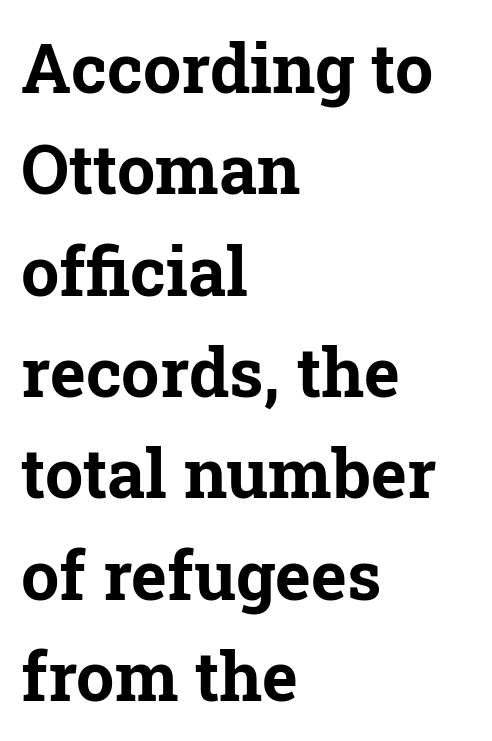
This sample keeps an unexceptional amount of space between lines. The string is rendered with underlining switched off. Here the designer chose a conventional face with non-uniform glyph widths. You'd pick this weight for a headline — it's a proper bold. This sample uses plain, unmodified letter spacing. Reading down the block, your eye returns to a fixed left position each line.
